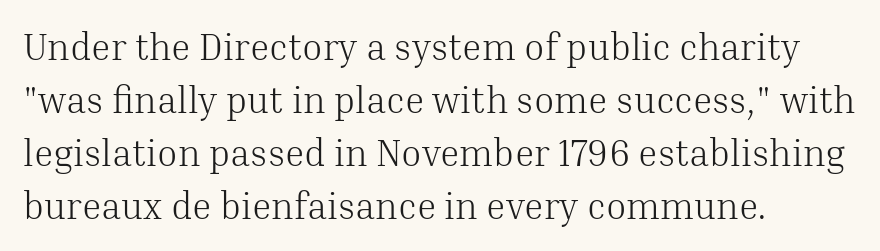
Ascenders rise straight up at ninety degrees. Short and long lines alike share a common starting point at left. Leading: standard. This rendering features lettering with no underline. Each letter keeps its own natural width here, so spacing adapts to shape. Letterform terminals end in serifs throughout the passage.
